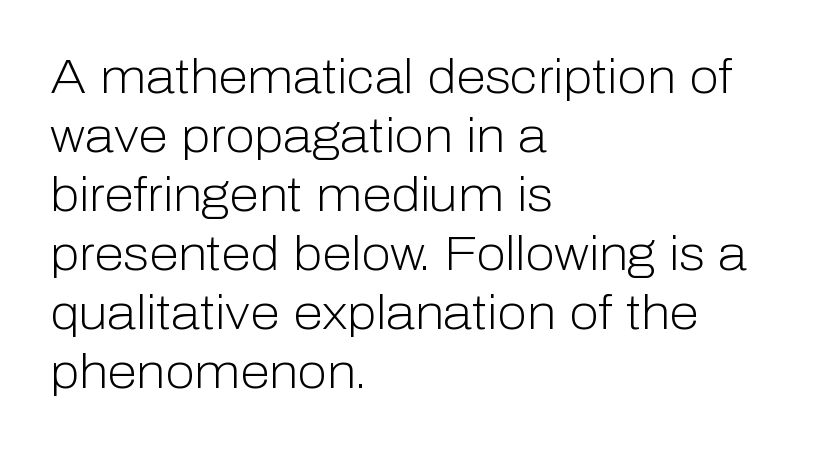
The image shows 48 px light sans-serif type, upright; set left-aligned, line spacing 1.23x, normal letter spacing, not underlined; low stroke contrast and a medium x-height.
